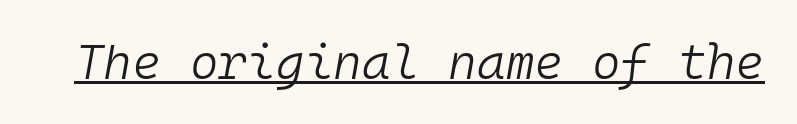
{"italic": "yes", "lean": "right", "slant_degrees": 10, "bold": "no", "weight": "light", "width": "normal", "stroke_contrast": "low", "x_height": "medium", "monospaced": "yes", "underline": "yes", "letter_spacing": "normal", "letter_spacing_em": 0.0, "glyph_px": 49}
